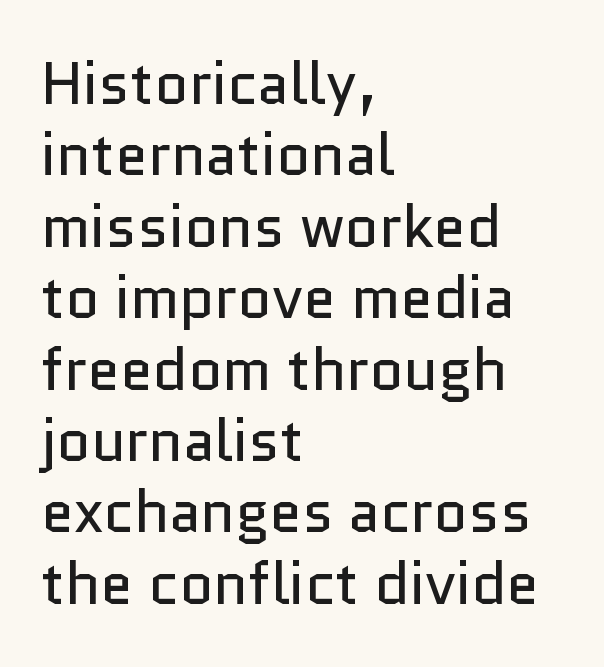
{"serif": "no", "italic": "no", "bold": "no", "weight": "regular", "width": "normal", "stroke_contrast": "low", "x_height": "medium", "monospaced": "no", "underline": "no", "align": "left", "line_spacing_ratio": 1.21, "letter_spacing": "normal", "letter_spacing_em": 0.0, "glyph_px": 59}
